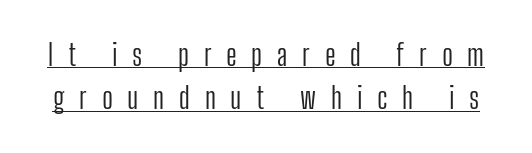
The image shows 30 px light, condensed sans-serif type, upright; set normal line spacing (1.45x), unusually wide letter spacing (+0.49 em), underlined; low stroke contrast and a medium x-height.
